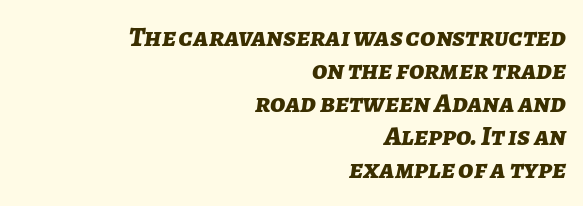
Q: Is the text bold? A: Yes.
Q: Is the text italic (slanted)? A: Yes, it leans right by about 7 degrees.
Q: Is the text underlined? A: No.
Q: How is the paragraph aligned? A: Right-aligned.
Q: Is the spacing between letters normal or unusually wide? A: Normal.
Q: Width (condensed, normal, or wide)? A: Normal.
Q: Stroke contrast? A: Low.
Q: x-height? A: Medium.
Q: Monospaced? A: No.
